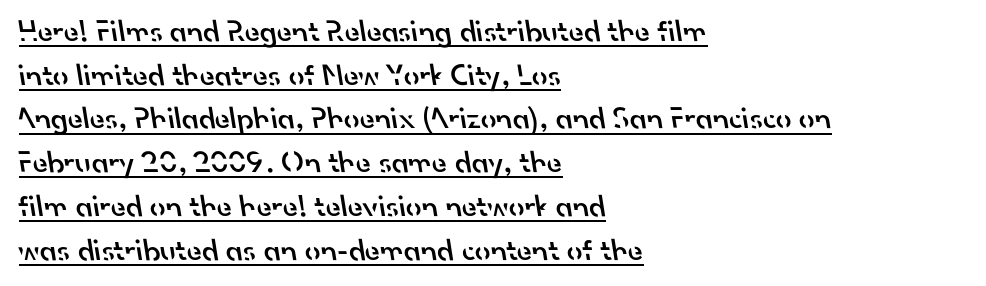
The image shows 31 px semibold sans-serif type; set left-aligned, normal line spacing (1.41x), normal letter spacing, underlined; low stroke contrast and a small x-height.
